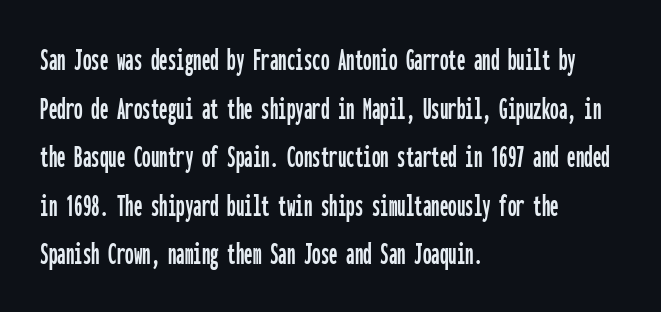
Check under the words: just untouched page. Tracking here is standard; glyphs follow each other at the usual distance. Look at the bottom of the vertical strokes: they stop flat, with no serifs. These lines sit exactly where default settings would place them. The compositor pushed each line to the left boundary. The specimen reads as upright at a glance.
